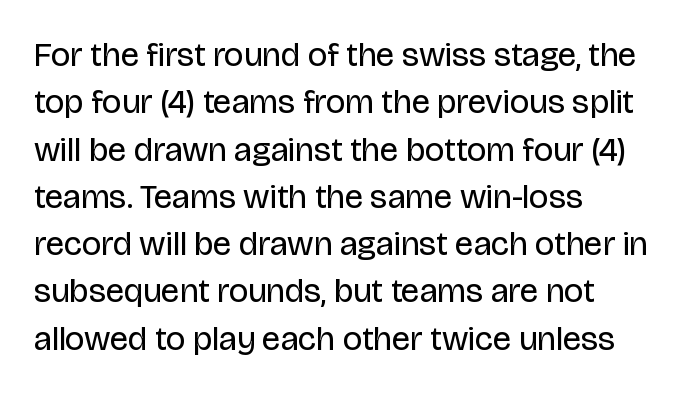
What kind of face is this? One without serifs — a sans. Nothing unusual about the tracking: characters are spaced as the font intends. The baseline area is clear. You could not count columns in this text — the font is proportionally spaced. Visually the block forms a straight wall on the left and a jagged coastline on the right.
